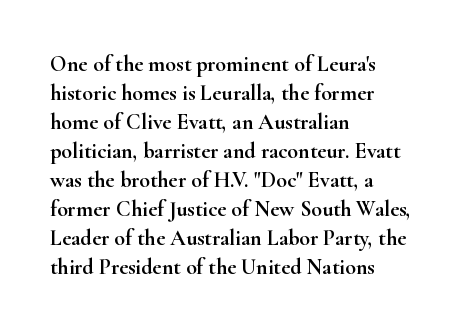
Q: Is the text italic (slanted)? A: No, it is upright.
Q: Is the text underlined? A: No.
Q: How is the paragraph aligned? A: Left-aligned.
Q: Is the spacing between letters normal or unusually wide? A: Normal.
Q: Is the spacing between lines tight, normal or loose? A: Normal.
